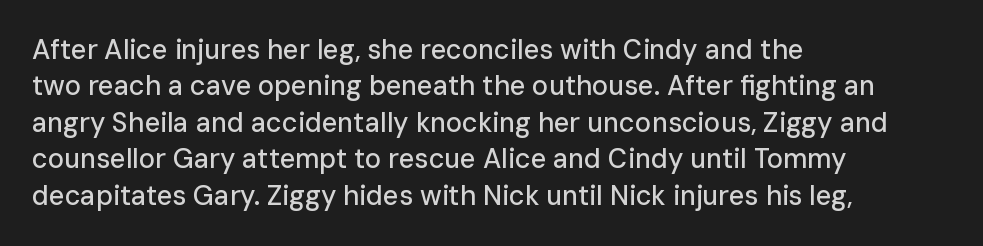
The image shows 27 px text type, upright; set left-aligned, normal line spacing (1.35x), normal letter spacing, not underlined.
